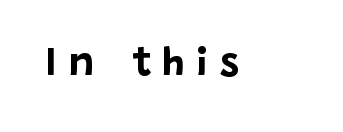
The image shows 39 px bold sans-serif type, upright; set unusually wide letter spacing (+0.31 em), not underlined; low stroke contrast and a large x-height.
